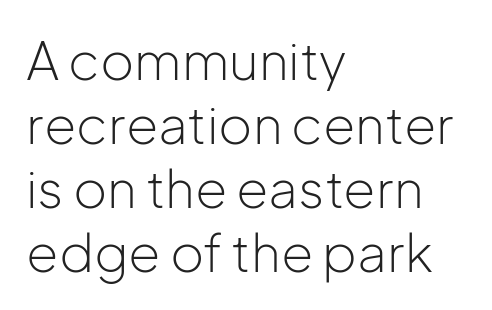
The image shows 52 px light sans-serif type, upright; set left-aligned, line spacing 1.23x, normal letter spacing, not underlined; low stroke contrast and a medium x-height.
